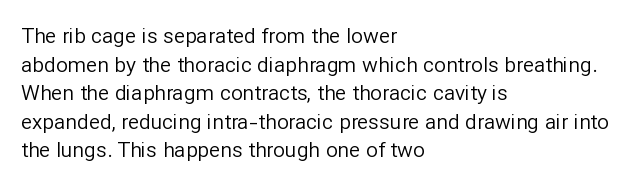
Line beginnings align vertically; line endings do not. Whoever set this chose a conventional vertical rhythm. Stroke mass is kept to a normal reading level or below. Nobody touched the tracking dial on this one.
